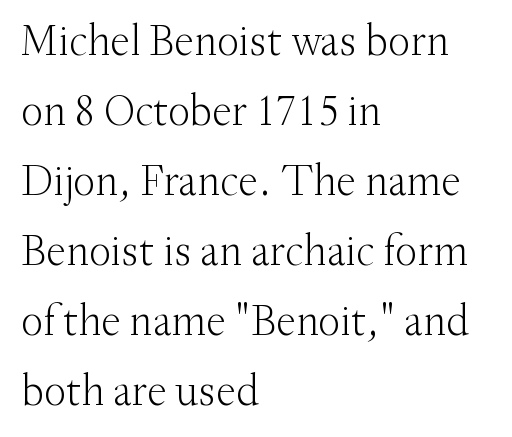
{"serif": "yes", "italic": "no", "bold": "no", "weight": "light", "width": "normal", "stroke_contrast": "medium", "x_height": "small", "monospaced": "no", "underline": "no", "align": "left", "line_spacing": "normal", "line_spacing_ratio": 1.59, "letter_spacing": "normal", "letter_spacing_em": 0.0, "glyph_px": 44}
